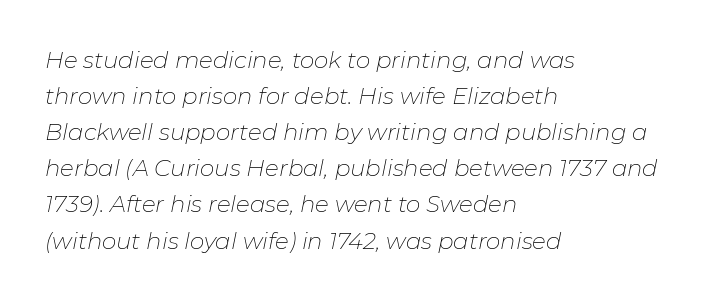
The image shows 23 px text type, italic (leaning right); set left-aligned, normal line spacing (1.57x), normal letter spacing, not underlined.
